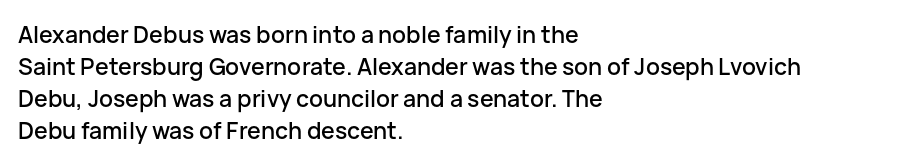
Q: Is the text italic (slanted)? A: No, it is upright.
Q: Is the text underlined? A: No.
Q: How is the paragraph aligned? A: Left-aligned.
Q: Is the spacing between letters normal or unusually wide? A: Normal.
Q: Is the spacing between lines tight, normal or loose? A: Normal.
